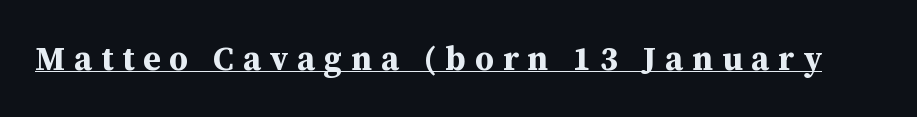
The image shows 33 px bold serif type, upright; set unusually wide letter spacing (+0.27 em), underlined; medium stroke contrast and a medium x-height.
